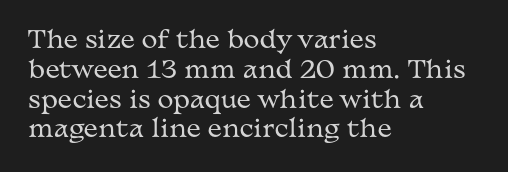
If you drew a line through each stem, it would be perfectly vertical. Tracking value appears to be zero — textbook default spacing. The rag falls on the right side of this text block. The face looks like a standard text weight, possibly lighter. The string is rendered with underlining switched off.
